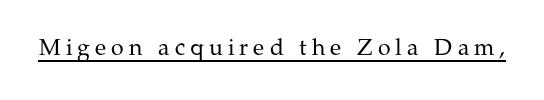
The image shows 23 px text type, upright; set unusually wide letter spacing (+0.22 em), underlined.
